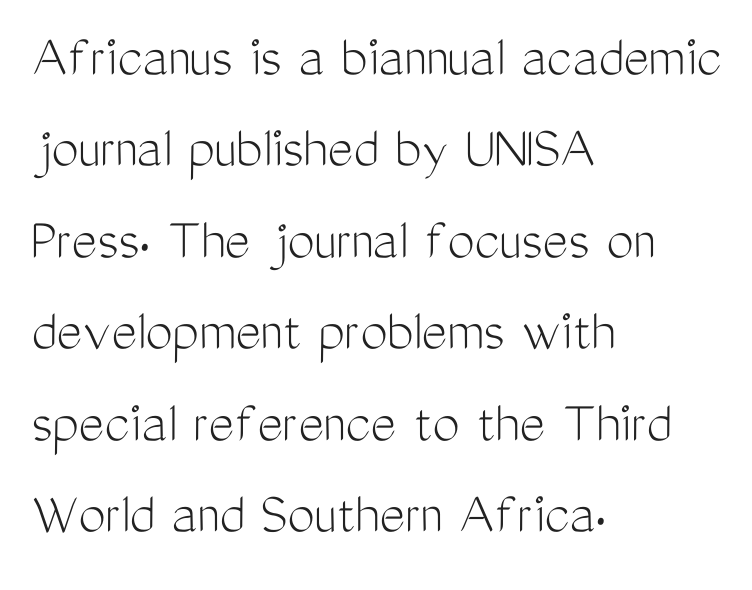
The image shows 61 px light, condensed sans-serif type, upright; set left-aligned, normal line spacing (1.5x), normal letter spacing, not underlined; medium stroke contrast and a medium x-height.
